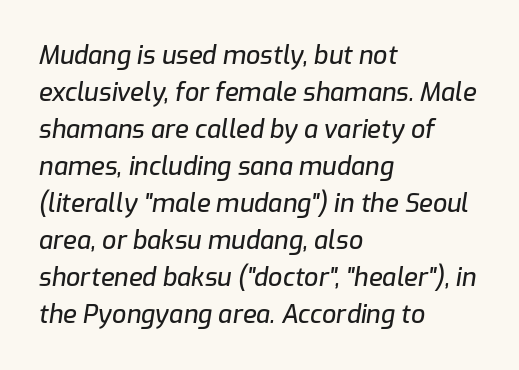
The image shows 25 px text type, italic (leaning right); set left-aligned, normal line spacing (1.48x), normal letter spacing, not underlined.
